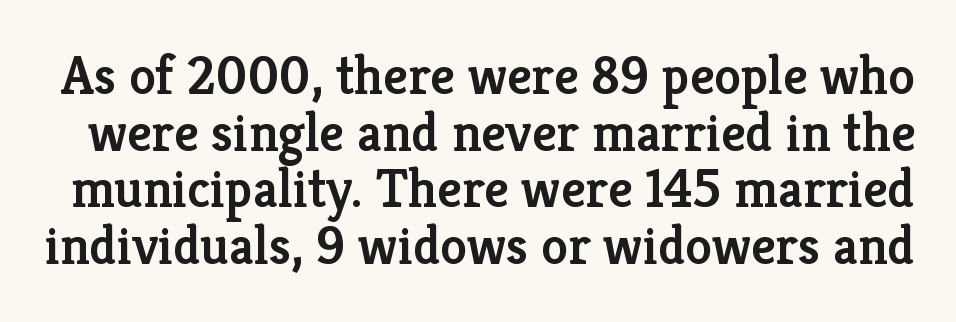
The image shows 54 px semibold serif type, upright; set tight line spacing (1.05x), normal letter spacing, not underlined; low stroke contrast and a medium x-height.
